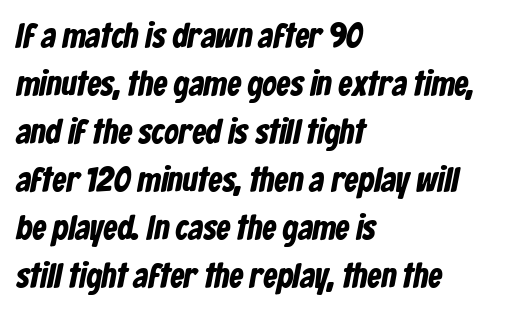
Q: Is the text bold? A: Yes.
Q: Is the typeface a serif or a sans-serif typeface? A: Sans-serif.
Q: Is the text underlined? A: No.
Q: How is the paragraph aligned? A: Left-aligned.
Q: Is the spacing between letters normal or unusually wide? A: Normal.
Q: Is the spacing between lines tight, normal or loose? A: Normal.
Q: Width (condensed, normal, or wide)? A: Condensed.
Q: Stroke contrast? A: Low.
Q: x-height? A: Medium.
Q: Monospaced? A: No.
